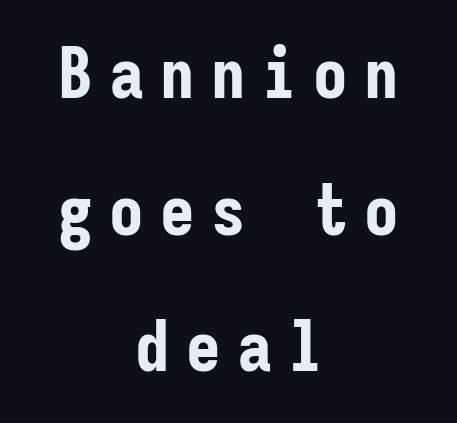
{"serif": "no", "italic": "no", "bold": "yes", "weight": "bold", "width": "condensed", "stroke_contrast": "low", "x_height": "medium", "monospaced": "yes", "underline": "no", "align": "center", "line_spacing": "loose", "line_spacing_ratio": 1.98, "letter_spacing": "wide", "letter_spacing_em": 0.24, "glyph_px": 69}
